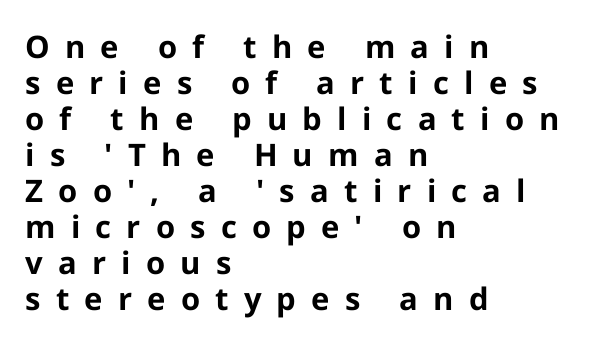
Q: Is the text bold? A: Yes.
Q: Is the text italic (slanted)? A: No, it is upright.
Q: Is the typeface a serif or a sans-serif typeface? A: Sans-serif.
Q: Is the text underlined? A: No.
Q: How is the paragraph aligned? A: Left-aligned.
Q: Is the spacing between letters normal or unusually wide? A: Unusually wide.
Q: Width (condensed, normal, or wide)? A: Normal.
Q: Stroke contrast? A: Low.
Q: x-height? A: Medium.
Q: Monospaced? A: No.
